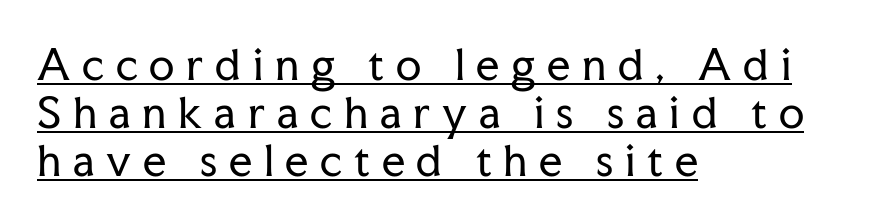
{"serif": "yes", "italic": "no", "bold": "no", "weight": "regular", "width": "normal", "stroke_contrast": "low", "x_height": "medium", "monospaced": "no", "underline": "yes", "align": "left", "line_spacing_ratio": 1.17, "letter_spacing": "wide", "letter_spacing_em": 0.29, "glyph_px": 41}
